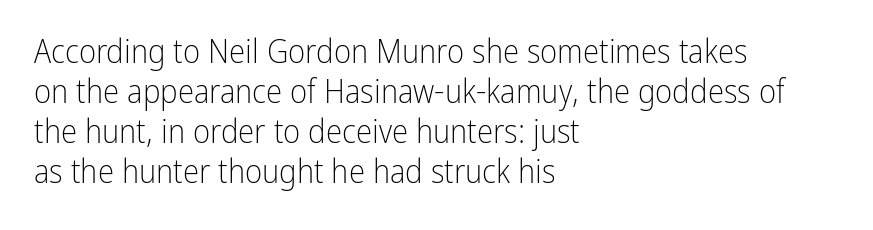
Q: Is the text bold? A: No.
Q: Is the text italic (slanted)? A: No, it is upright.
Q: Is the typeface a serif or a sans-serif typeface? A: Sans-serif.
Q: Is the text underlined? A: No.
Q: How is the paragraph aligned? A: Left-aligned.
Q: Is the spacing between letters normal or unusually wide? A: Normal.
Q: Width (condensed, normal, or wide)? A: Condensed.
Q: Stroke contrast? A: Low.
Q: x-height? A: Medium.
Q: Monospaced? A: No.
